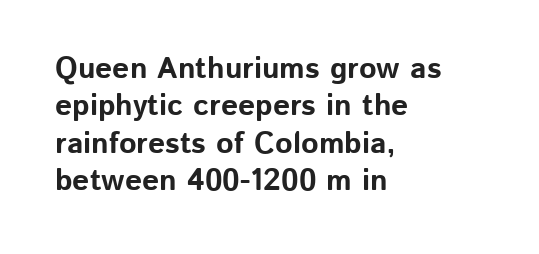
No extra tracking has been applied to these lines. Quick note: not italic, upright. Students, this is bold: see how much ink each stroke carries. Glance below the letters and you will spot only blank space. The passage shown is typed in a proportional face where columns would drift.
